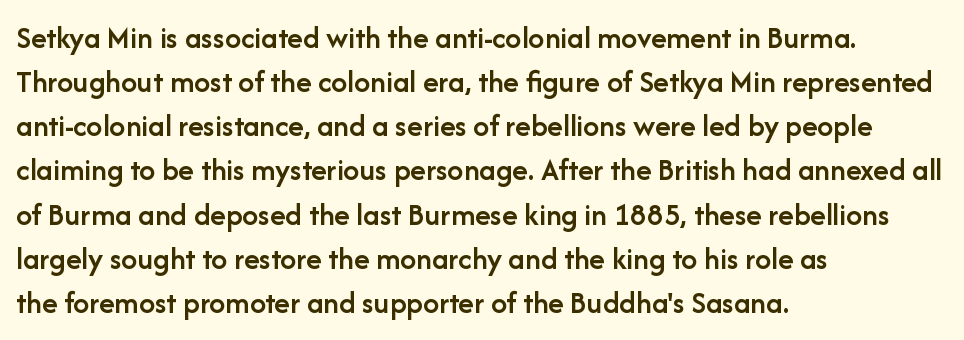
{"serif": "no", "italic": "no", "bold": "semi", "weight": "semibold", "width": "normal", "stroke_contrast": "low", "x_height": "medium", "monospaced": "no", "underline": "no", "align": "left", "line_spacing": "normal", "line_spacing_ratio": 1.38, "letter_spacing": "normal", "letter_spacing_em": 0.0, "glyph_px": 32}
